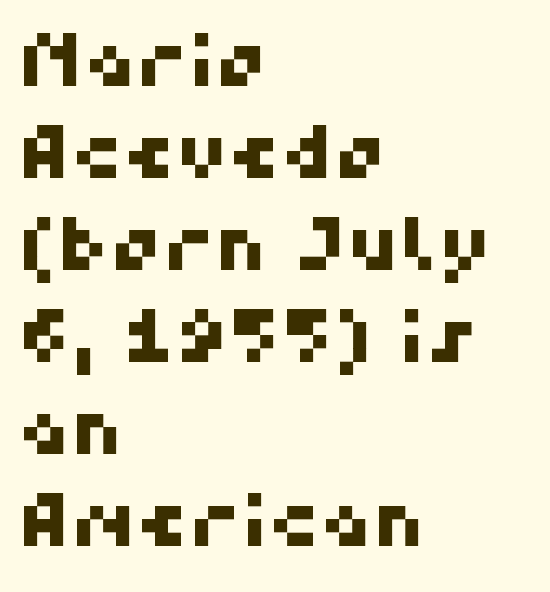
{"serif": "no", "width": "normal", "stroke_contrast": "high", "x_height": "medium", "monospaced": "no", "underline": "no", "align": "left", "line_spacing": "normal", "line_spacing_ratio": 1.26, "letter_spacing": "normal", "letter_spacing_em": 0.0, "glyph_px": 73}
